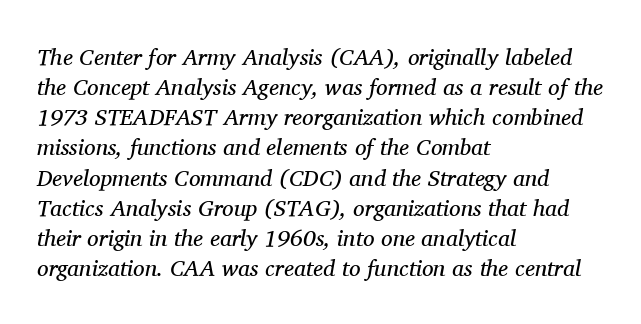
The image shows 23 px text type, italic (leaning right); set left-aligned, normal line spacing (1.31x), normal letter spacing, not underlined.
